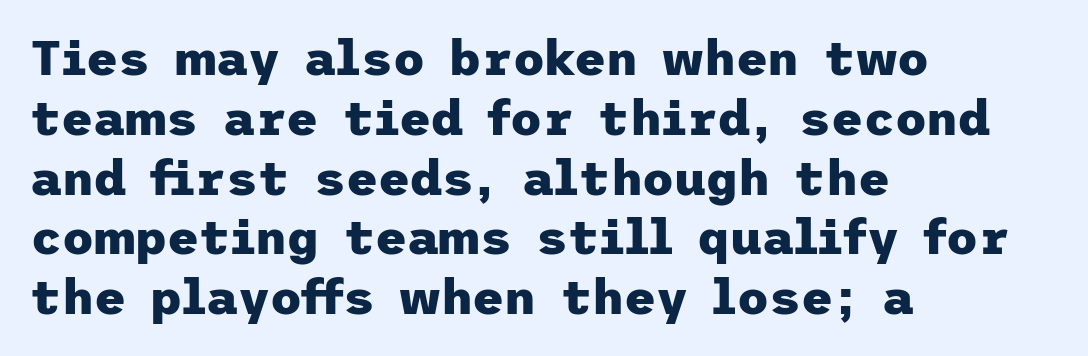
{"serif": "no", "italic": "no", "bold": "yes", "weight": "heavy", "width": "normal", "stroke_contrast": "low", "x_height": "medium", "underline": "no", "align": "left", "line_spacing_ratio": 1.22, "letter_spacing": "normal", "letter_spacing_em": 0.0, "glyph_px": 49}
